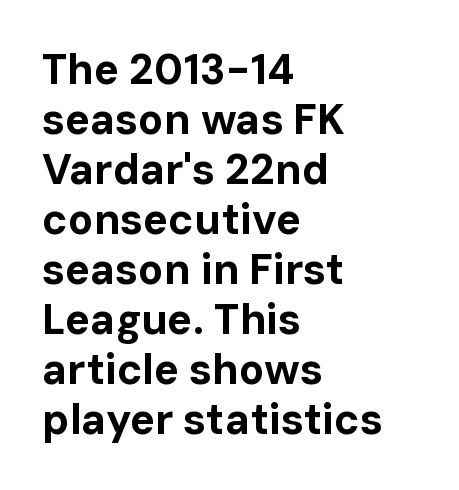
{"serif": "no", "italic": "no", "bold": "yes", "weight": "bold", "width": "normal", "stroke_contrast": "low", "x_height": "medium", "monospaced": "no", "underline": "no", "align": "left", "line_spacing_ratio": 1.19, "letter_spacing": "normal", "letter_spacing_em": 0.0, "glyph_px": 42}
